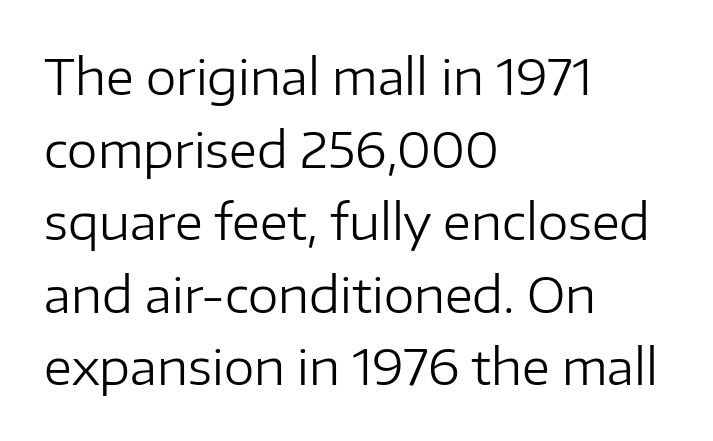
Q: Is the text bold? A: No.
Q: Is the text italic (slanted)? A: No, it is upright.
Q: Is the typeface a serif or a sans-serif typeface? A: Sans-serif.
Q: Is the text underlined? A: No.
Q: How is the paragraph aligned? A: Left-aligned.
Q: Is the spacing between letters normal or unusually wide? A: Normal.
Q: Is the spacing between lines tight, normal or loose? A: Normal.
Q: Width (condensed, normal, or wide)? A: Normal.
Q: Stroke contrast? A: Low.
Q: x-height? A: Medium.
Q: Monospaced? A: No.
